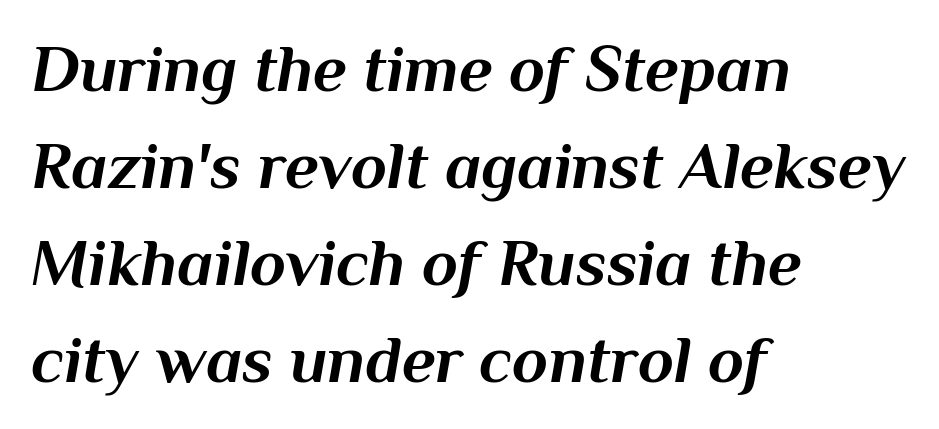
The image shows 66 px bold type, italic (leaning right); set left-aligned, normal line spacing (1.47x), normal letter spacing, not underlined; medium stroke contrast and a medium x-height.
